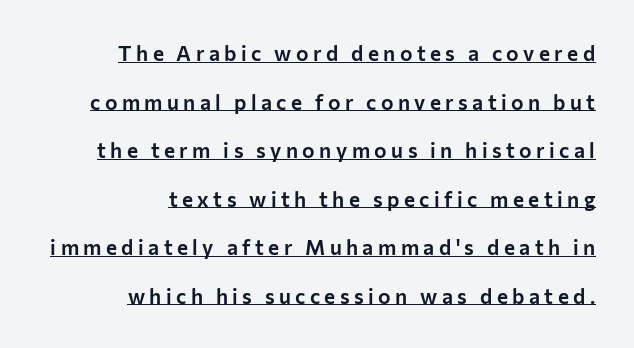
The image shows 21 px text type, upright; set right-aligned, loose line spacing (2.31x), unusually wide letter spacing (+0.21 em), underlined.
